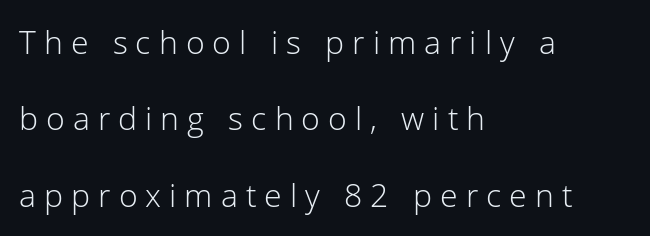
Q: Is the text bold? A: No.
Q: Is the text italic (slanted)? A: No, it is upright.
Q: Is the typeface a serif or a sans-serif typeface? A: Sans-serif.
Q: Is the text underlined? A: No.
Q: How is the paragraph aligned? A: Left-aligned.
Q: Is the spacing between letters normal or unusually wide? A: Unusually wide.
Q: Is the spacing between lines tight, normal or loose? A: Loose.
Q: Width (condensed, normal, or wide)? A: Normal.
Q: Stroke contrast? A: Low.
Q: x-height? A: Medium.
Q: Monospaced? A: No.
